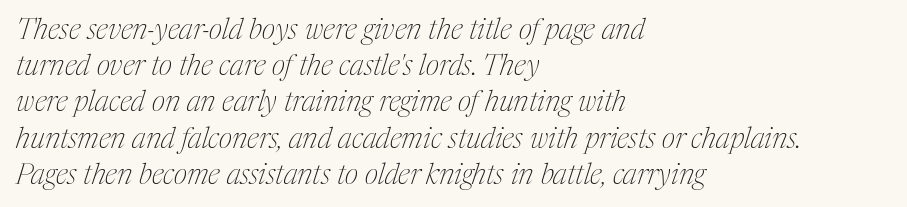
Any mark beneath the type? The region is blank. The font is comparable to plain body text, perhaps lighter. The paragraph shown leans on its left margin. You can tell it's italic because the verticals aren't actually vertical. Note the varied advance widths — an 'i' is clearly narrower than an 'm'.
